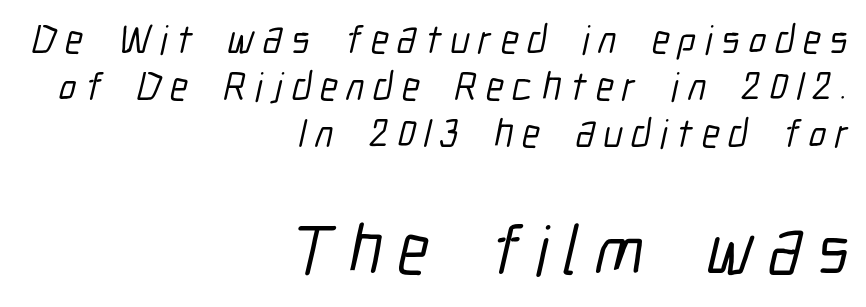
Descenders hang freely into open space. These lines have a slow, spaced-out rhythm from letter to letter. The glyphs in this specimen are sans serif. The face used here is proportionally spaced, like ordinary book or web type. Layout note: lines flush right.
